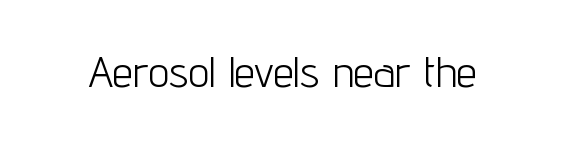
The image shows 42 px light, condensed sans-serif type, upright; set normal letter spacing, not underlined; low stroke contrast and a medium x-height.
